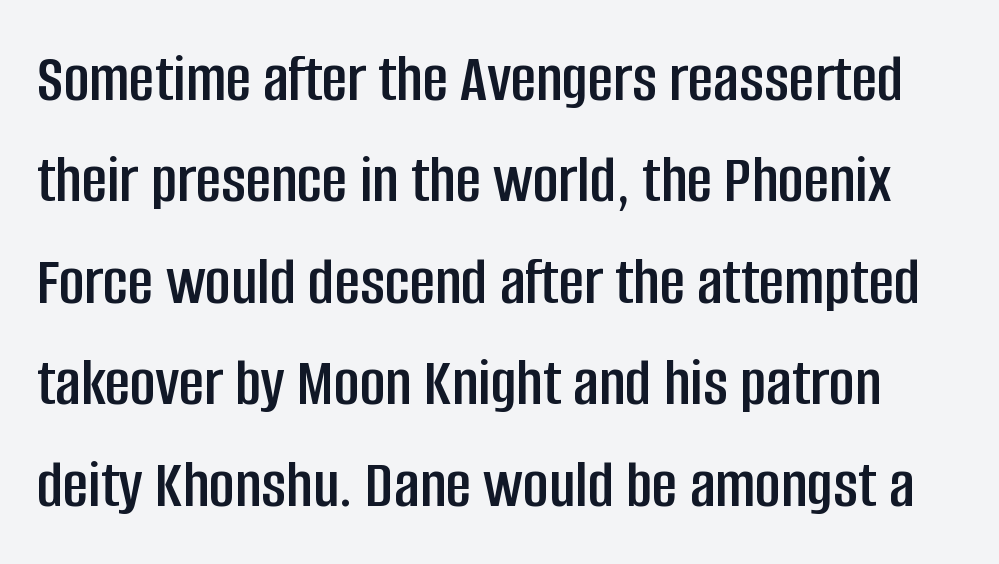
{"serif": "no", "italic": "no", "width": "condensed", "stroke_contrast": "low", "x_height": "large", "monospaced": "no", "underline": "no", "line_spacing": "normal", "line_spacing_ratio": 1.45, "letter_spacing": "normal", "letter_spacing_em": 0.0, "glyph_px": 70}
